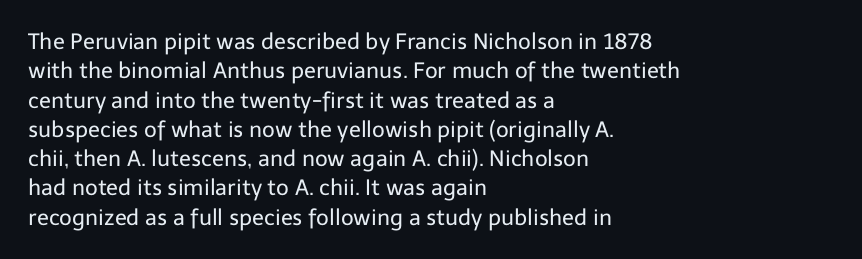
Caption: face not bold, strokes unweighted. Whoever set this chose a conventional vertical rhythm. This sample uses plain, unmodified letter spacing. The lettering stays uniformly vertical, giving the passage a roman look. Rule under the text: the space is simply empty.
